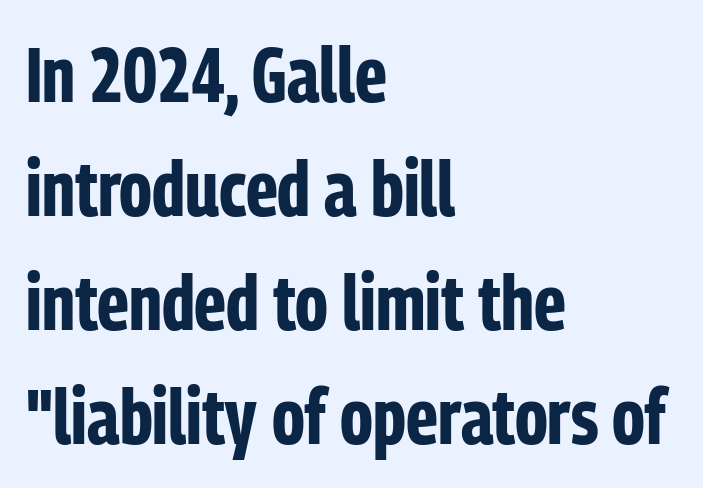
How would I describe the line gaps? Plain and ordinary. The ragged edge is on the right, which tells us the setting is flush left. Glyph-to-glyph distance matches everyday printed text. Examine the stroke ends and you'll find no serifs. Is there any slant? The stems are plumb. Note the varied advance widths — an 'i' is clearly narrower than an 'm'.
